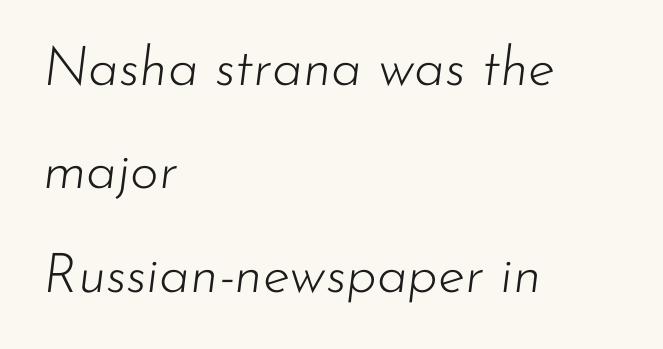
The image shows 55 px light type, italic (leaning right); set left-aligned, line spacing 1.88x, normal letter spacing, not underlined; low stroke contrast and a small x-height.
